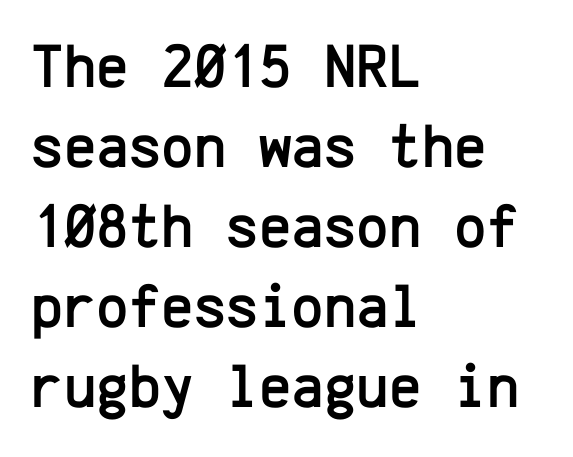
{"serif": "no", "italic": "no", "width": "normal", "stroke_contrast": "low", "x_height": "medium", "monospaced": "yes", "underline": "no", "align": "left", "line_spacing": "normal", "line_spacing_ratio": 1.29, "letter_spacing": "normal", "letter_spacing_em": 0.0, "glyph_px": 62}
